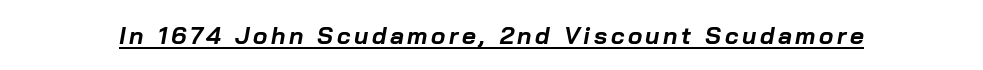
The image shows 24 px bold type, italic (leaning right); set underlined.
